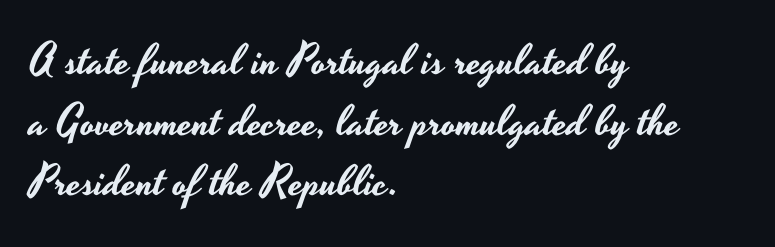
Rule under the text: the space is simply empty. In terms of letterspacing, this is plain default setting. Look at the bottom of the vertical strokes: they stop flat, with no serifs. Do the characters align in a grid? No, the font is proportional.
